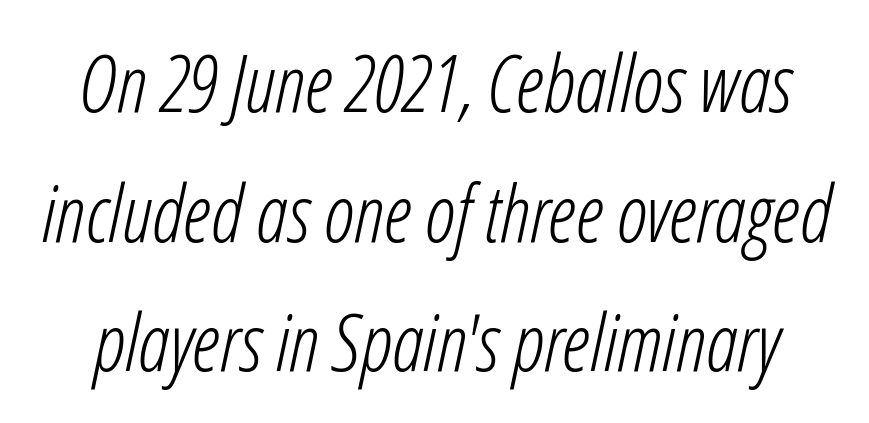
Q: Is the text bold? A: No.
Q: Is the text italic (slanted)? A: Yes, it leans right by about 12 degrees.
Q: Is the text underlined? A: No.
Q: Is the spacing between letters normal or unusually wide? A: Normal.
Q: Is the spacing between lines tight, normal or loose? A: Normal.
Q: Width (condensed, normal, or wide)? A: Condensed.
Q: Stroke contrast? A: Low.
Q: x-height? A: Medium.
Q: Monospaced? A: No.
